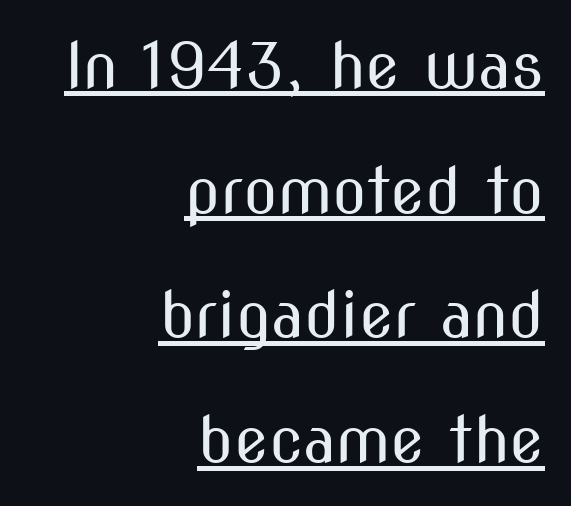
The image shows 63 px regular-weight, condensed sans-serif type, upright; set right-aligned, loose line spacing (1.98x), normal letter spacing, underlined; medium stroke contrast and a medium x-height.
